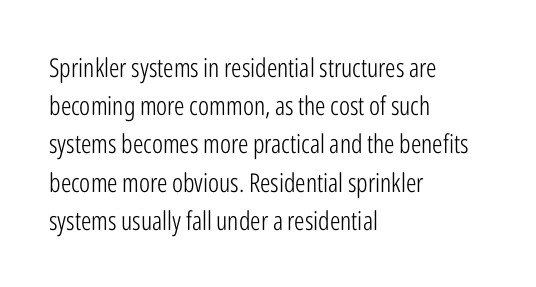
{"italic": "no", "bold": "no", "underline": "no", "align": "left", "line_spacing": "normal", "line_spacing_ratio": 1.47, "letter_spacing": "normal", "letter_spacing_em": 0.0, "glyph_px": 26}
